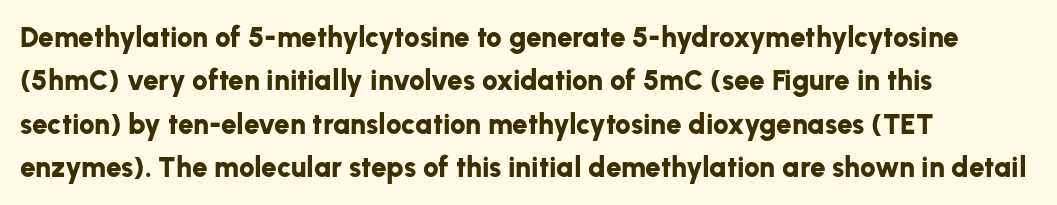
The image shows 28 px bold sans-serif type, upright; set left-aligned, normal line spacing (1.55x), normal letter spacing, not underlined; low stroke contrast and a medium x-height.
